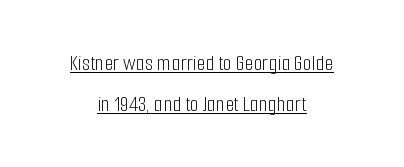
Q: Is the text bold? A: No.
Q: Is the text italic (slanted)? A: No, it is upright.
Q: Is the text underlined? A: Yes.
Q: How is the paragraph aligned? A: Centered.
Q: Is the spacing between letters normal or unusually wide? A: Normal.
